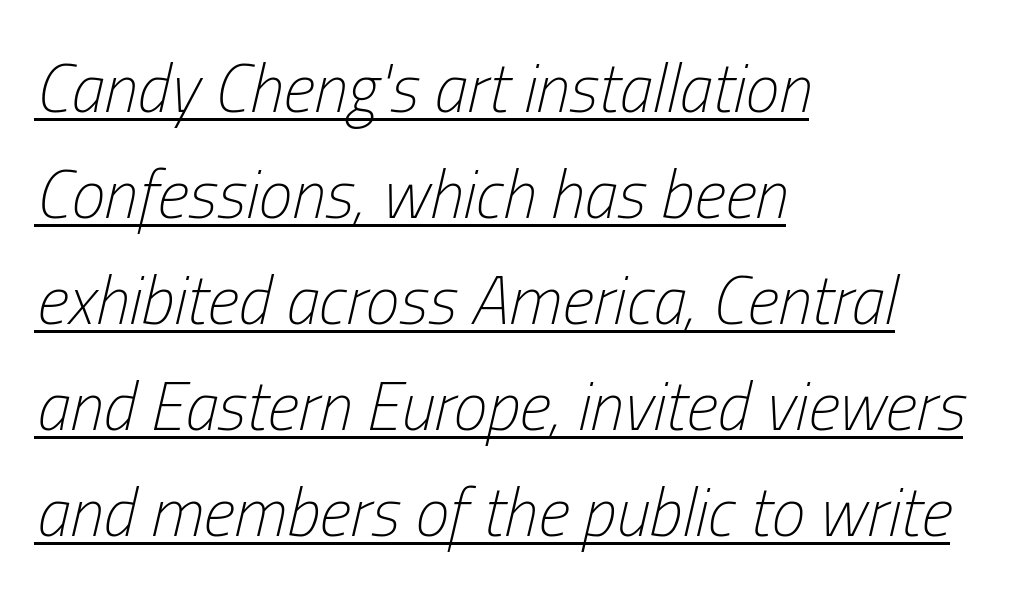
{"italic": "yes", "lean": "right", "slant_degrees": 13, "bold": "no", "weight": "light", "width": "condensed", "stroke_contrast": "low", "x_height": "medium", "monospaced": "no", "underline": "yes", "align": "left", "line_spacing": "normal", "line_spacing_ratio": 1.56, "letter_spacing": "normal", "letter_spacing_em": 0.0, "glyph_px": 68}
